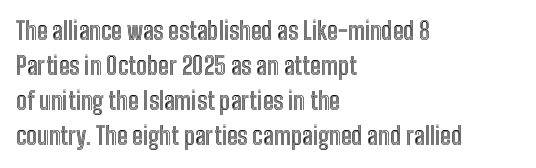
The image shows 24 px text type, upright; set left-aligned, normal line spacing (1.46x), normal letter spacing, not underlined.
